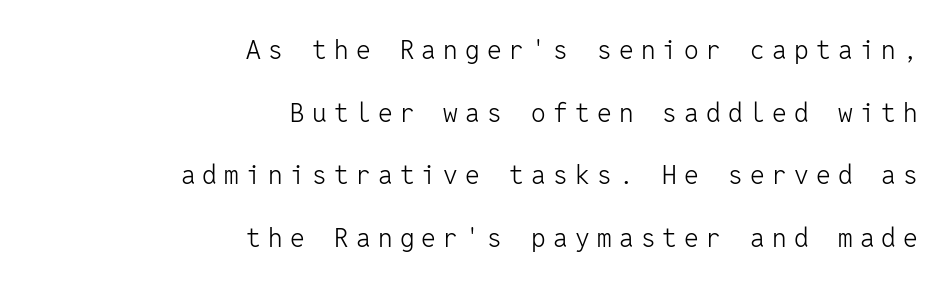
Q: Is the text bold? A: No.
Q: Is the text italic (slanted)? A: No, it is upright.
Q: Is the text underlined? A: No.
Q: How is the paragraph aligned? A: Right-aligned.
Q: Is the spacing between letters normal or unusually wide? A: Unusually wide.
Q: Is the spacing between lines tight, normal or loose? A: Loose.
